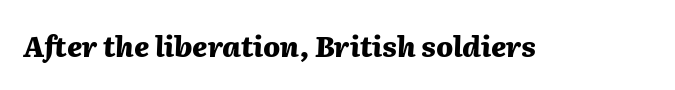
The image shows 28 px heavy type, italic (leaning right); set normal letter spacing, not underlined; medium stroke contrast and a medium x-height.
